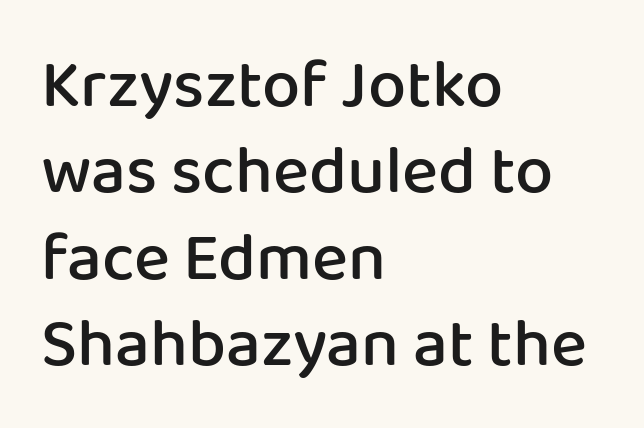
{"serif": "no", "italic": "no", "bold": "semi", "weight": "semibold", "width": "normal", "stroke_contrast": "low", "x_height": "medium", "monospaced": "no", "underline": "no", "align": "left", "line_spacing": "normal", "line_spacing_ratio": 1.27, "letter_spacing": "normal", "letter_spacing_em": 0.0, "glyph_px": 68}
